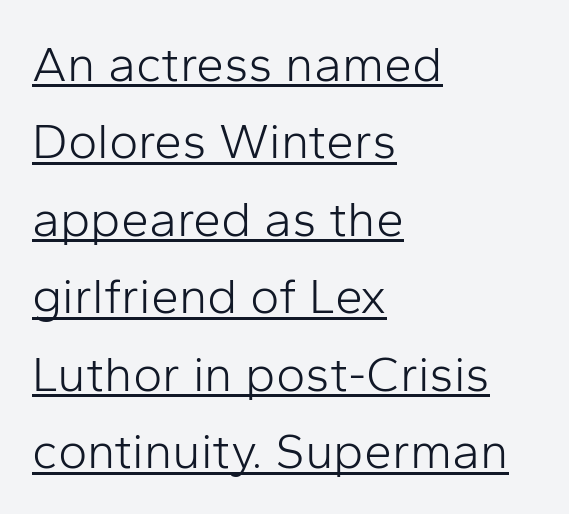
{"serif": "no", "italic": "no", "bold": "no", "weight": "light", "width": "normal", "stroke_contrast": "low", "x_height": "medium", "monospaced": "no", "underline": "yes", "align": "left", "line_spacing": "normal", "line_spacing_ratio": 1.55, "letter_spacing": "normal", "letter_spacing_em": 0.0, "glyph_px": 50}
